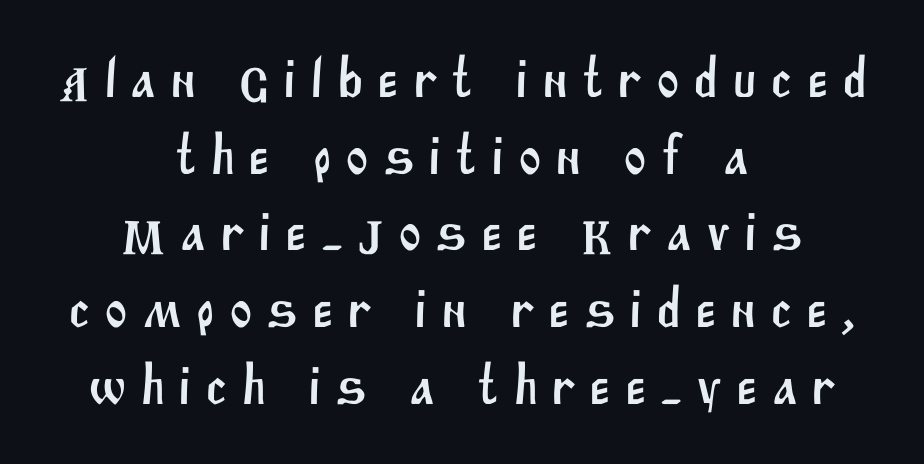
The block of text has a typical density, with ordinary space between rows. The type family on display is of the sans-serif kind. Both edges are ragged and mirror each other, which tells us the setting is centered. Descender tails drop into unmarked territory. A typesetter would call this proportional, since set widths differ per character. These lines have a slow, spaced-out rhythm from letter to letter.
